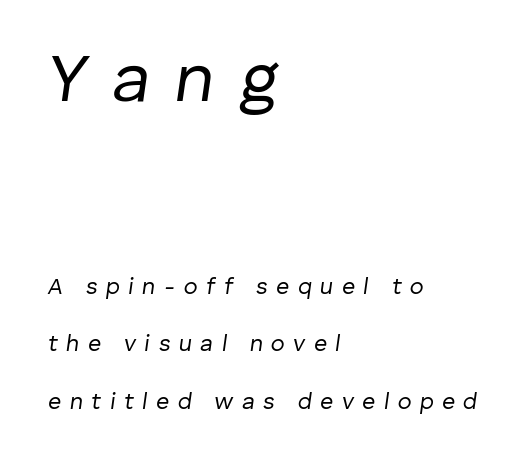
{"italic": "yes", "lean": "right", "slant_degrees": 8, "bold": "no", "weight": "regular", "width": "normal", "stroke_contrast": "low", "x_height": "medium", "monospaced": "no", "underline": "no", "align": "left", "line_spacing": "loose", "line_spacing_ratio": 2.5, "letter_spacing": "wide", "letter_spacing_em": 0.37, "larger_block": "first", "size_ratio": 3.0, "glyph_px": 69}
